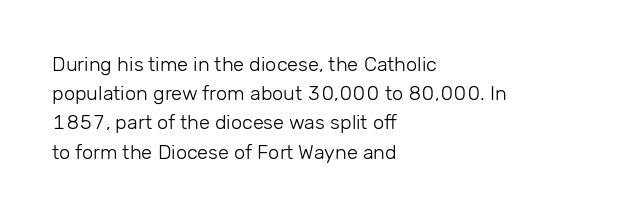
Q: Is the text bold? A: No.
Q: Is the text italic (slanted)? A: No, it is upright.
Q: Is the text underlined? A: No.
Q: How is the paragraph aligned? A: Left-aligned.
Q: Is the spacing between letters normal or unusually wide? A: Normal.
Q: Is the spacing between lines tight, normal or loose? A: Normal.
